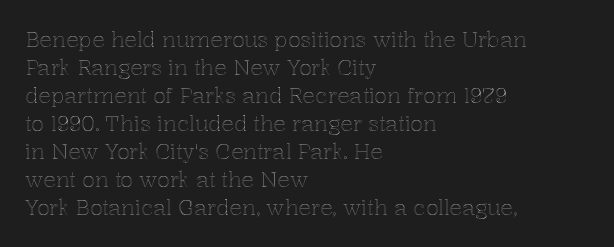
{"italic": "no", "underline": "no", "align": "left", "line_spacing": "normal", "line_spacing_ratio": 1.33, "letter_spacing": "normal", "letter_spacing_em": 0.0, "glyph_px": 21}
